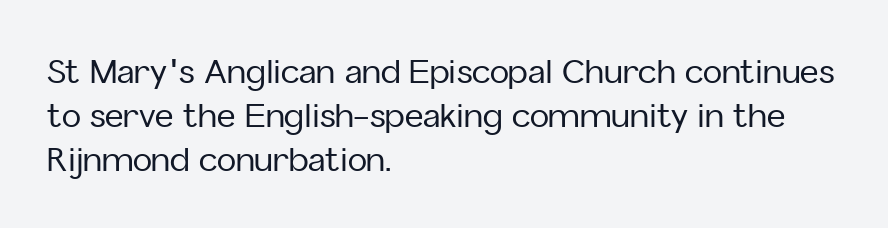
Q: Is the text italic (slanted)? A: No, it is upright.
Q: Is the typeface a serif or a sans-serif typeface? A: Sans-serif.
Q: Is the text underlined? A: No.
Q: How is the paragraph aligned? A: Left-aligned.
Q: Is the spacing between letters normal or unusually wide? A: Normal.
Q: Is the spacing between lines tight, normal or loose? A: Normal.
Q: Width (condensed, normal, or wide)? A: Normal.
Q: Stroke contrast? A: Low.
Q: x-height? A: Medium.
Q: Monospaced? A: No.
